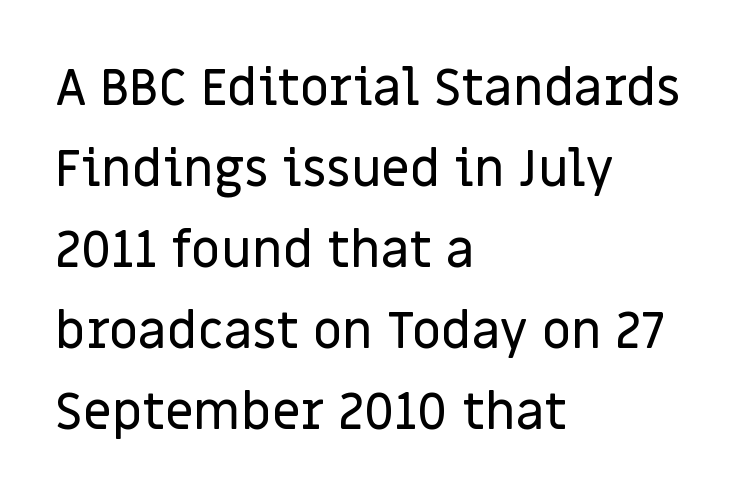
Q: Is the text italic (slanted)? A: No, it is upright.
Q: Is the typeface a serif or a sans-serif typeface? A: Sans-serif.
Q: Is the text underlined? A: No.
Q: How is the paragraph aligned? A: Left-aligned.
Q: Is the spacing between letters normal or unusually wide? A: Normal.
Q: Is the spacing between lines tight, normal or loose? A: Normal.
Q: Width (condensed, normal, or wide)? A: Normal.
Q: Stroke contrast? A: Low.
Q: x-height? A: Large.
Q: Monospaced? A: No.
